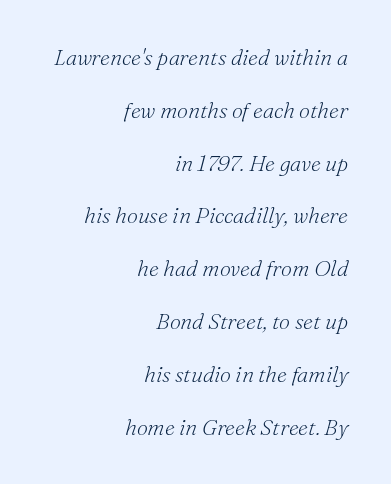
The image shows 22 px text type, italic (leaning right); set right-aligned, loose line spacing (2.4x), normal letter spacing, not underlined.
